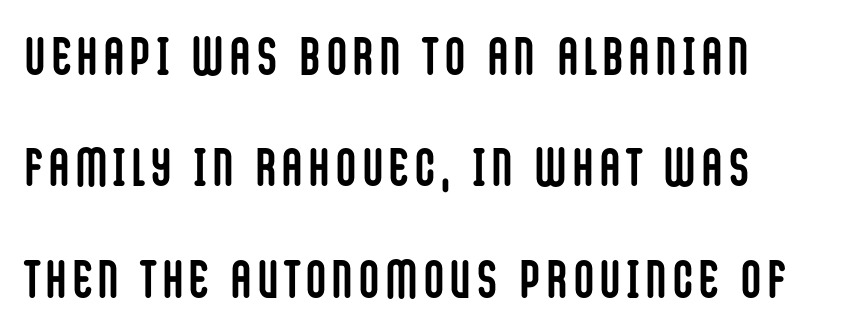
Do the letters lean? They stand straight. Anything drawn beneath the words? Only blank space. Every row of glyphs begins at an identical x-position on the left. In terms of letterform style, serifs are entirely absent. Each glyph is drawn with heavy, bold strokes.
